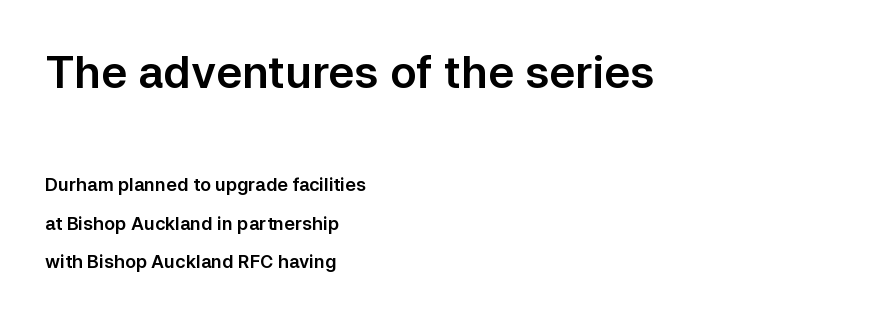
If you drew a line through each stem, it would be perfectly vertical. A typesetter would call this leading open, well beyond the default. Spacing verdict: proportional, widths tailored to each character. Leftover space on each line is placed entirely after the last word. Compare the two chunks: the upper has the greater cap height.
